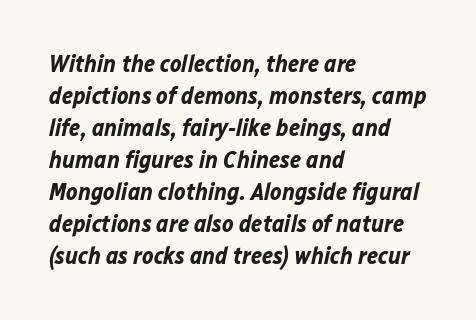
Q: Is the text bold? A: Yes.
Q: Is the text italic (slanted)? A: Yes, it leans right by about 12 degrees.
Q: Is the text underlined? A: No.
Q: How is the paragraph aligned? A: Left-aligned.
Q: Is the spacing between letters normal or unusually wide? A: Normal.
Q: Is the spacing between lines tight, normal or loose? A: Normal.
